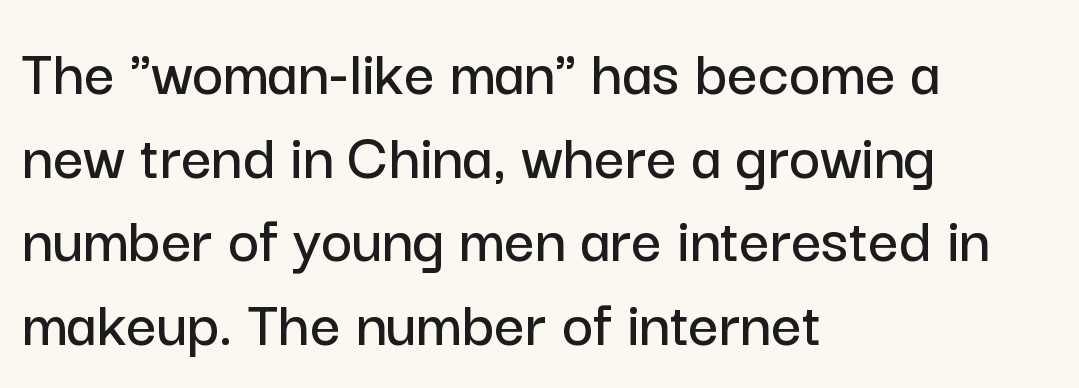
The image shows 67 px sans-serif type, upright; set left-aligned, normal line spacing (1.25x), normal letter spacing, not underlined; low stroke contrast and a medium x-height.
